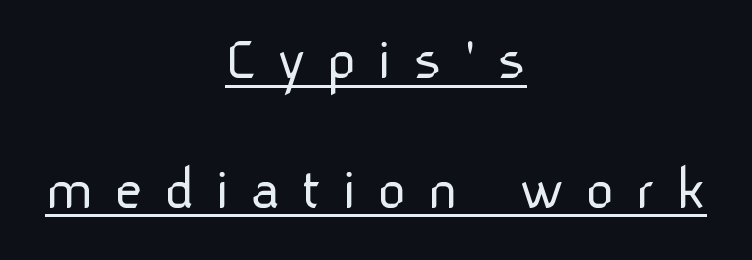
Q: Is the text bold? A: No.
Q: Is the text italic (slanted)? A: No, it is upright.
Q: Is the typeface a serif or a sans-serif typeface? A: Sans-serif.
Q: Is the text underlined? A: Yes.
Q: How is the paragraph aligned? A: Centered.
Q: Is the spacing between letters normal or unusually wide? A: Unusually wide.
Q: Is the spacing between lines tight, normal or loose? A: Loose.
Q: Width (condensed, normal, or wide)? A: Normal.
Q: Stroke contrast? A: Low.
Q: x-height? A: Medium.
Q: Monospaced? A: No.
